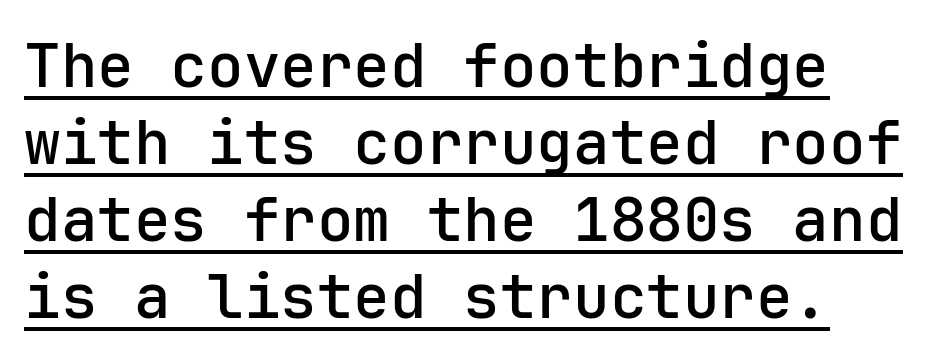
The rendering uses typewriter-style spacing with identical character cells. The type is set solid horizontally, with unmodified tracking. This is underlined copy, the kind a proofreader might mark for attention. Regarding serifs, this sample does without them.
